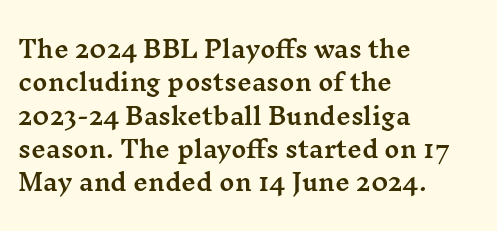
The rendering uses a moderate line-height, typical for paragraphs. These lines were composed using upright roman letters. The gaps between neighbouring characters are ordinary and unremarkable. Has an underline been added? It has not. Line starts are locked; line ends wander.
